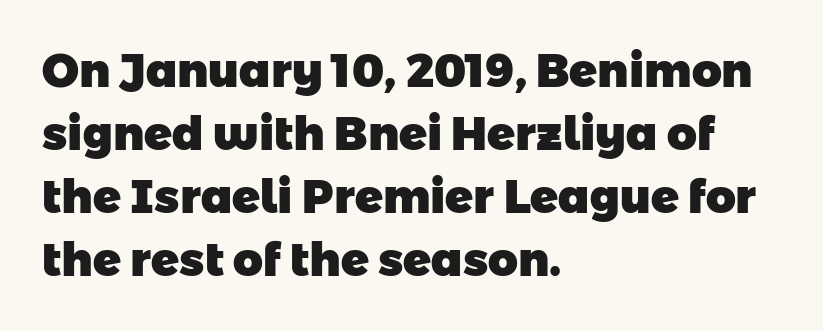
{"serif": "no", "bold": "yes", "weight": "heavy", "width": "normal", "stroke_contrast": "low", "x_height": "medium", "monospaced": "no", "underline": "no", "align": "left", "line_spacing": "normal", "line_spacing_ratio": 1.37, "letter_spacing": "normal", "letter_spacing_em": 0.0, "glyph_px": 46}
